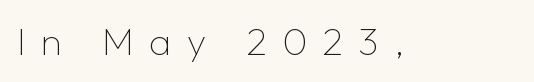
Q: Is the text bold? A: No.
Q: Is the text italic (slanted)? A: No, it is upright.
Q: Is the typeface a serif or a sans-serif typeface? A: Sans-serif.
Q: Is the text underlined? A: No.
Q: Is the spacing between letters normal or unusually wide? A: Unusually wide.
Q: Width (condensed, normal, or wide)? A: Normal.
Q: Stroke contrast? A: Low.
Q: x-height? A: Medium.
Q: Monospaced? A: No.
